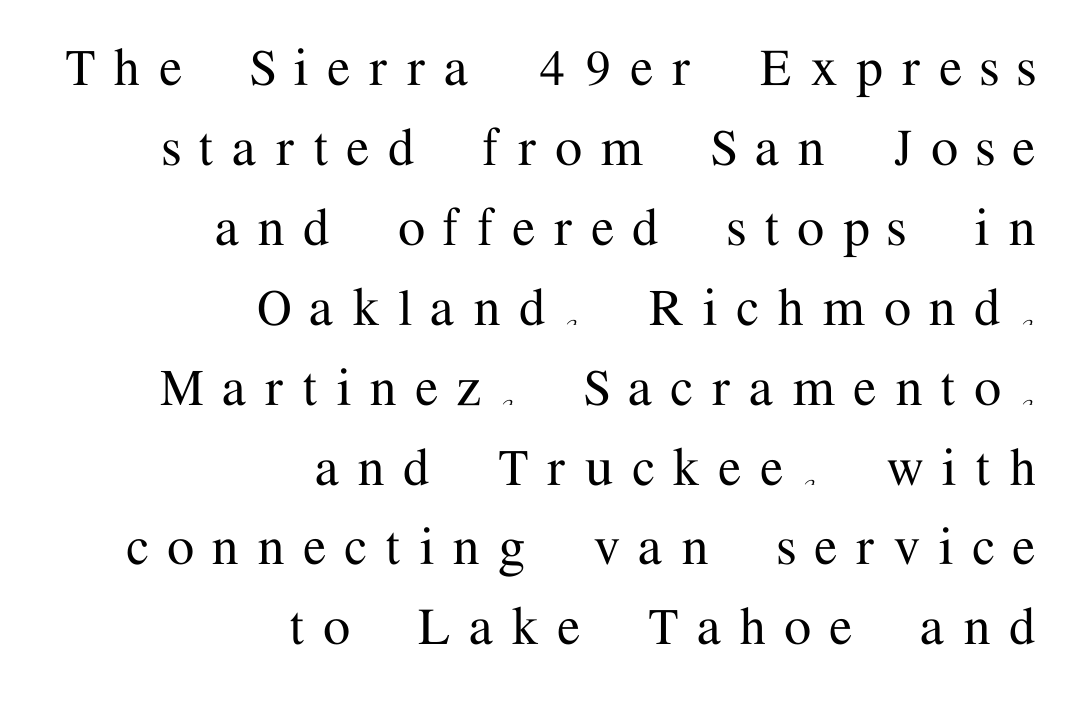
Notice how descenders clear the ascenders below comfortably — that's standard leading. The lettering holds an erect, upright posture throughout. Typographically, this falls in the serif category. Unmarked baselines from the first word to the last. The passage is arranged like a letterhead date or caption credit — flush right.
